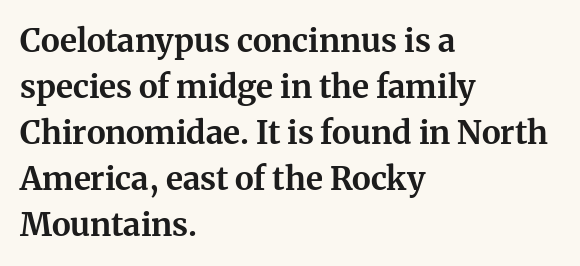
The image shows 32 px bold serif type, upright; set left-aligned, normal line spacing (1.44x), normal letter spacing, not underlined; medium stroke contrast and a medium x-height.
